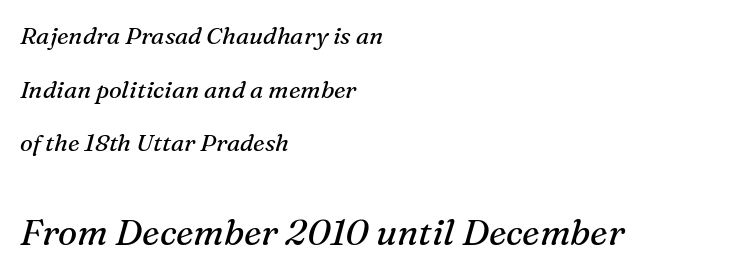
{"serif": "yes", "italic": "yes", "lean": "right", "slant_degrees": 16, "bold": "no", "weight": "regular", "width": "normal", "stroke_contrast": "medium", "x_height": "medium", "monospaced": "no", "underline": "no", "align": "left", "line_spacing": "loose", "line_spacing_ratio": 2.23, "letter_spacing": "normal", "letter_spacing_em": 0.0, "larger_block": "second", "size_ratio": 1.5, "glyph_px": 36}
